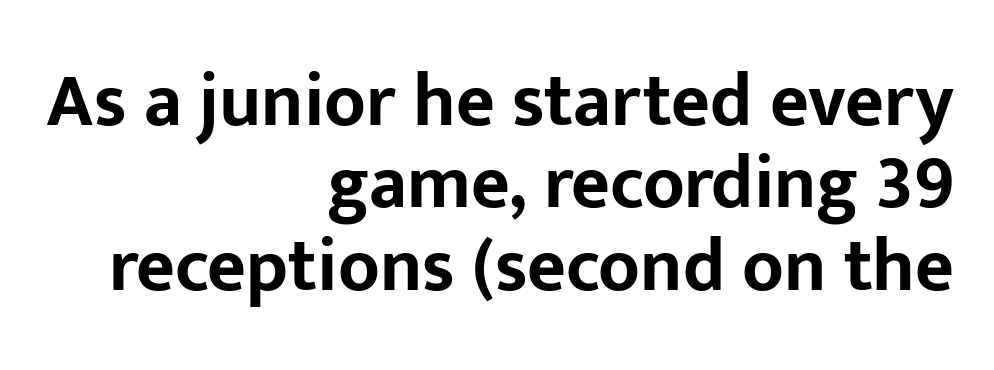
{"serif": "no", "italic": "no", "bold": "yes", "weight": "bold", "width": "normal", "stroke_contrast": "low", "x_height": "medium", "monospaced": "no", "underline": "no", "align": "right", "line_spacing": "tight", "line_spacing_ratio": 1.1, "letter_spacing": "normal", "letter_spacing_em": 0.0, "glyph_px": 75}
